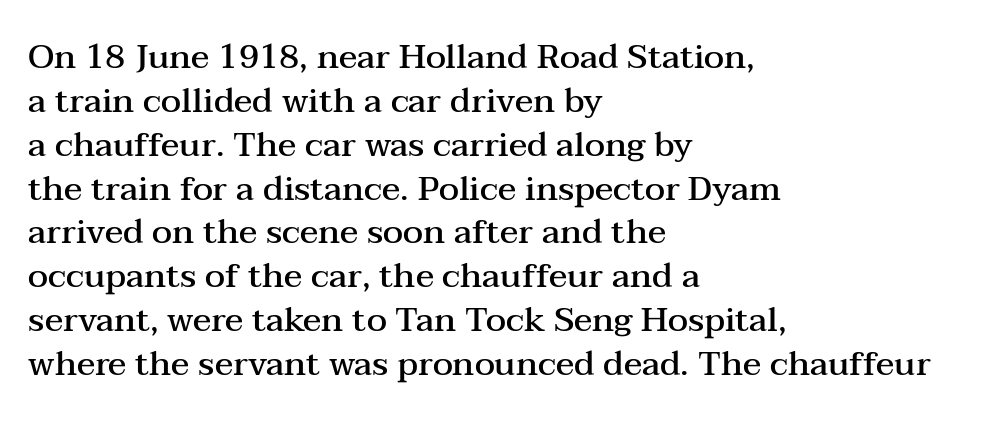
{"serif": "yes", "italic": "no", "bold": "semi", "weight": "semibold", "width": "wide", "stroke_contrast": "medium", "x_height": "medium", "monospaced": "no", "underline": "no", "align": "left", "line_spacing": "normal", "line_spacing_ratio": 1.29, "letter_spacing": "normal", "letter_spacing_em": 0.0, "glyph_px": 34}
